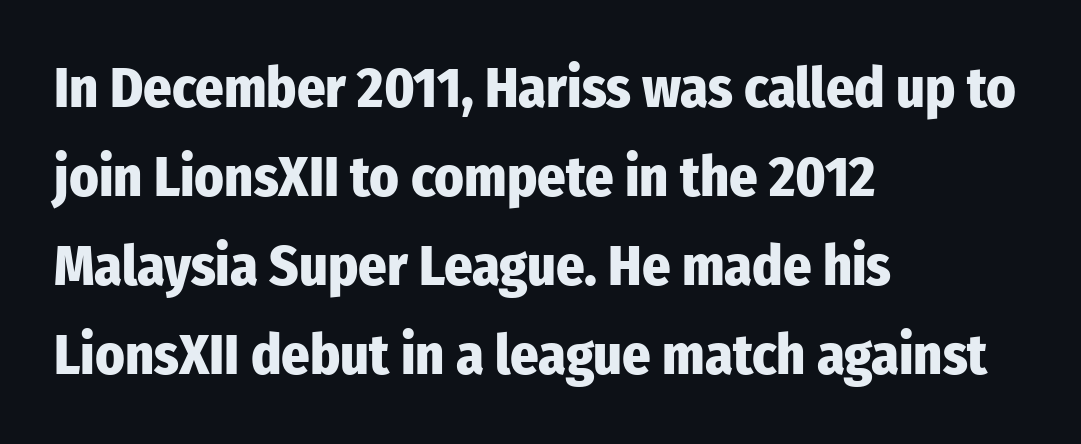
{"serif": "no", "italic": "no", "bold": "yes", "weight": "heavy", "width": "condensed", "stroke_contrast": "low", "x_height": "medium", "monospaced": "no", "underline": "no", "align": "left", "line_spacing": "normal", "line_spacing_ratio": 1.59, "letter_spacing": "normal", "letter_spacing_em": 0.0, "glyph_px": 56}
